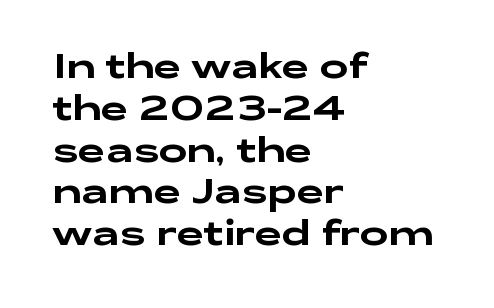
The image shows 34 px wide sans-serif type, upright; set left-aligned, line spacing 1.23x, normal letter spacing, not underlined; low stroke contrast and a medium x-height.
